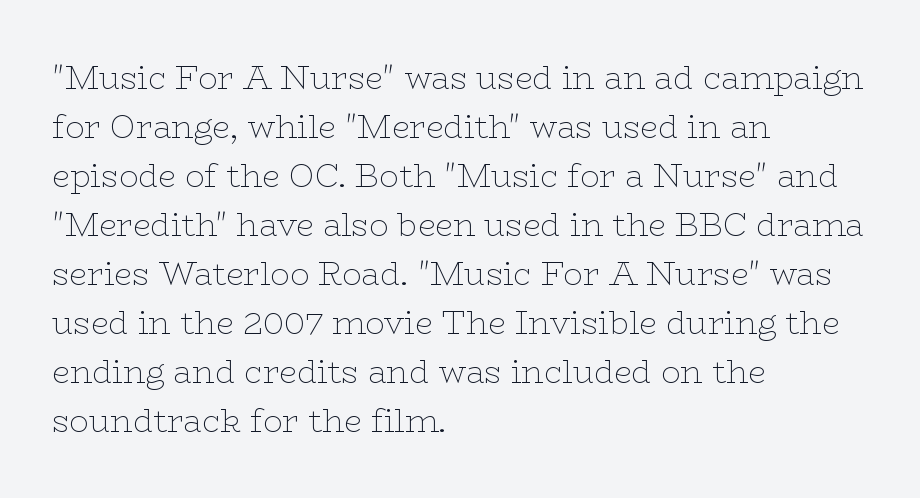
Q: Is the text bold? A: No.
Q: Is the text italic (slanted)? A: No, it is upright.
Q: Is the typeface a serif or a sans-serif typeface? A: Serif.
Q: Is the text underlined? A: No.
Q: How is the paragraph aligned? A: Left-aligned.
Q: Is the spacing between letters normal or unusually wide? A: Normal.
Q: Is the spacing between lines tight, normal or loose? A: Normal.
Q: Width (condensed, normal, or wide)? A: Wide.
Q: Stroke contrast? A: Low.
Q: x-height? A: Medium.
Q: Monospaced? A: No.
